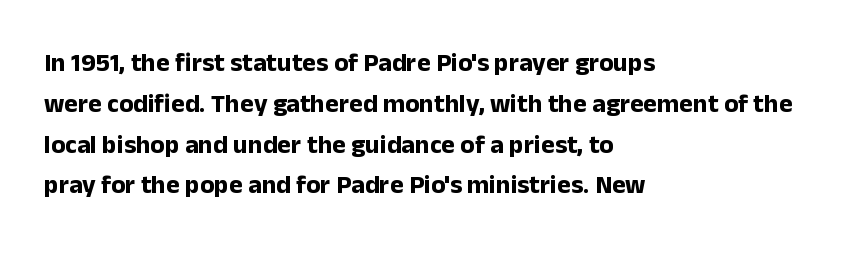
{"italic": "no", "bold": "yes", "underline": "no", "align": "left", "line_spacing": "normal", "line_spacing_ratio": 1.57, "letter_spacing": "normal", "letter_spacing_em": 0.0, "glyph_px": 26}
